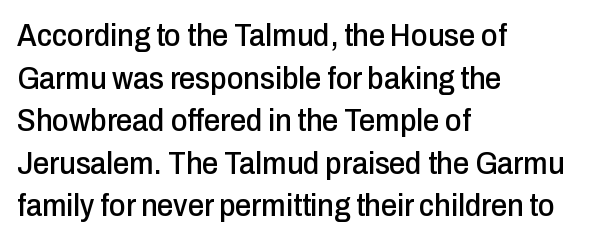
Q: Is the text italic (slanted)? A: No, it is upright.
Q: Is the typeface a serif or a sans-serif typeface? A: Sans-serif.
Q: Is the text underlined? A: No.
Q: How is the paragraph aligned? A: Left-aligned.
Q: Is the spacing between letters normal or unusually wide? A: Normal.
Q: Is the spacing between lines tight, normal or loose? A: Normal.
Q: Width (condensed, normal, or wide)? A: Condensed.
Q: Stroke contrast? A: Low.
Q: x-height? A: Medium.
Q: Monospaced? A: No.
